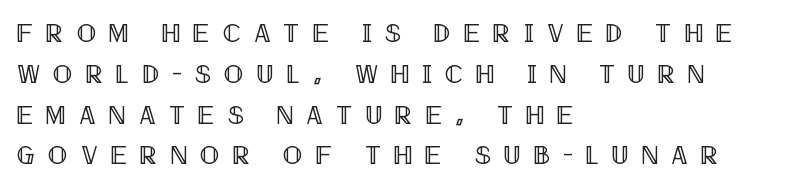
{"italic": "no", "underline": "no", "align": "left", "line_spacing": "normal", "line_spacing_ratio": 1.57, "letter_spacing": "wide", "letter_spacing_em": 0.5, "glyph_px": 26}
